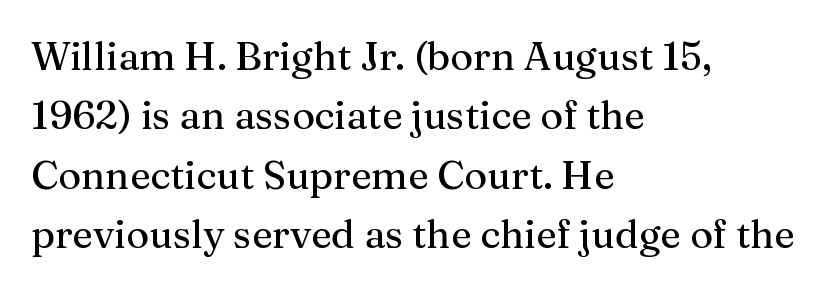
Q: Is the text italic (slanted)? A: No, it is upright.
Q: Is the typeface a serif or a sans-serif typeface? A: Serif.
Q: Is the text underlined? A: No.
Q: How is the paragraph aligned? A: Left-aligned.
Q: Is the spacing between letters normal or unusually wide? A: Normal.
Q: Is the spacing between lines tight, normal or loose? A: Normal.
Q: Width (condensed, normal, or wide)? A: Normal.
Q: Stroke contrast? A: Medium.
Q: x-height? A: Medium.
Q: Monospaced? A: No.
